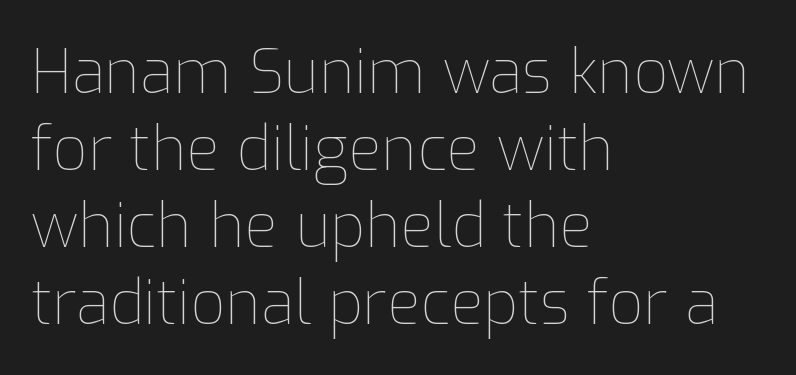
The image shows 61 px thin type, upright; set left-aligned, normal line spacing (1.26x), normal letter spacing, not underlined; low stroke contrast and a medium x-height.
